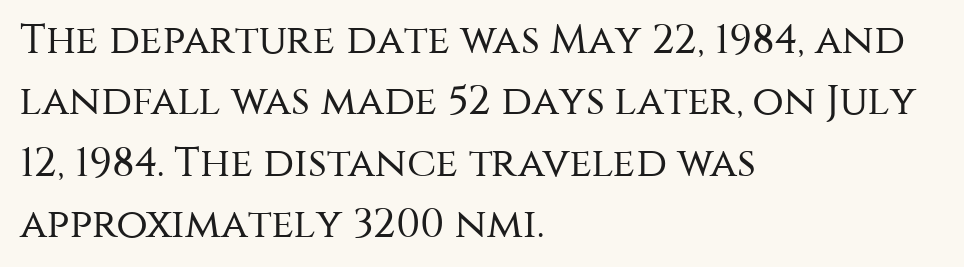
The image shows 41 px regular-weight sans-serif type, upright; set left-aligned, normal line spacing (1.5x), normal letter spacing, not underlined; medium stroke contrast and a large x-height.
